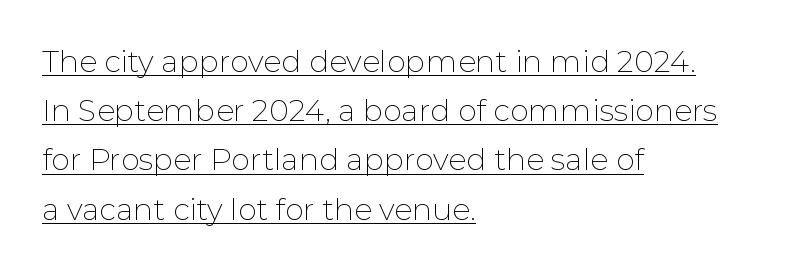
{"serif": "no", "italic": "no", "bold": "no", "weight": "thin", "width": "normal", "stroke_contrast": "low", "x_height": "medium", "monospaced": "no", "underline": "yes", "align": "left", "line_spacing": "normal", "line_spacing_ratio": 1.64, "letter_spacing": "normal", "letter_spacing_em": 0.0, "glyph_px": 30}
